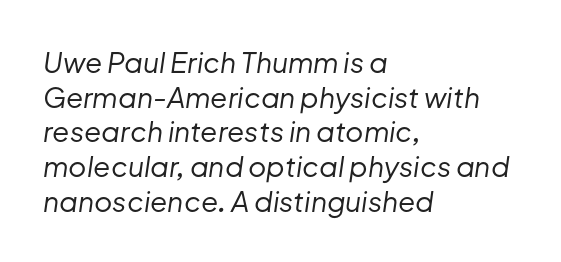
Q: Is the text bold? A: No.
Q: Is the text italic (slanted)? A: Yes, it leans right by about 8 degrees.
Q: Is the text underlined? A: No.
Q: How is the paragraph aligned? A: Left-aligned.
Q: Is the spacing between letters normal or unusually wide? A: Normal.
Q: Width (condensed, normal, or wide)? A: Normal.
Q: Stroke contrast? A: Low.
Q: x-height? A: Medium.
Q: Monospaced? A: No.
